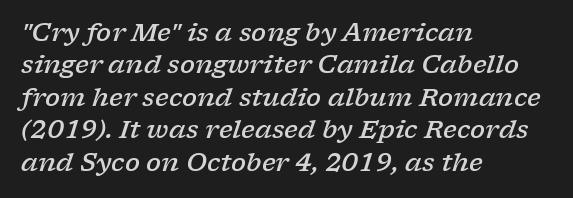
Baseline-to-baseline distance is the conventional proportion of letter height. Only glyphs here, with clear space below each row. Italic: yes, the glyphs are oblique. Leftover space on each line is placed entirely after the last word.
